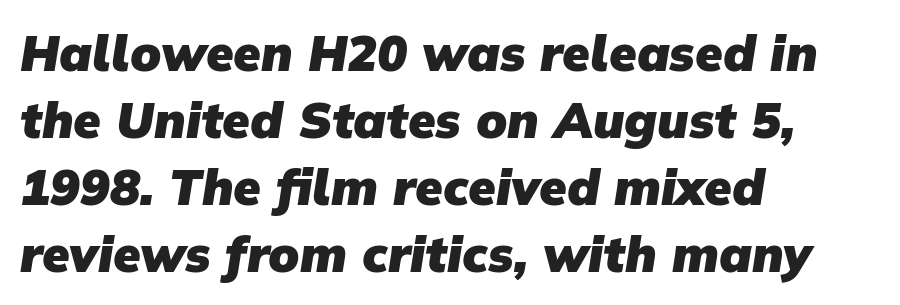
Is this a fixed-width face? No — the glyphs have proportional, varying widths. The typeface chosen for these lines omits serifs. The string is rendered with underlining switched off. Every letter is thick-stroked: bold, no question.
